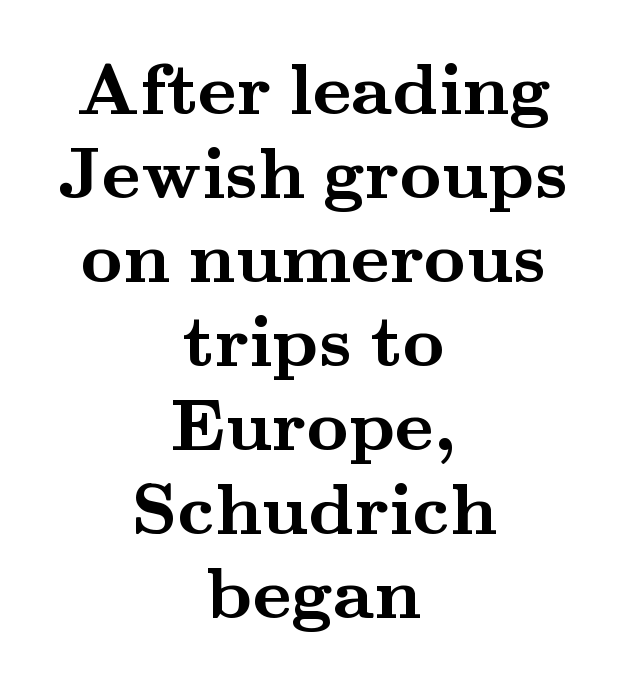
Q: Is the text bold? A: Yes.
Q: Is the text italic (slanted)? A: No, it is upright.
Q: Is the typeface a serif or a sans-serif typeface? A: Serif.
Q: Is the text underlined? A: No.
Q: How is the paragraph aligned? A: Centered.
Q: Is the spacing between letters normal or unusually wide? A: Normal.
Q: Is the spacing between lines tight, normal or loose? A: Tight.
Q: Width (condensed, normal, or wide)? A: Wide.
Q: Stroke contrast? A: Medium.
Q: x-height? A: Small.
Q: Monospaced? A: No.
